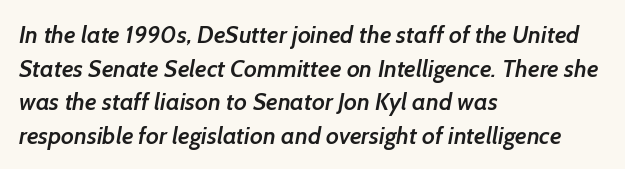
The image shows 24 px text type; set left-aligned, normal line spacing (1.4x), normal letter spacing, not underlined.
